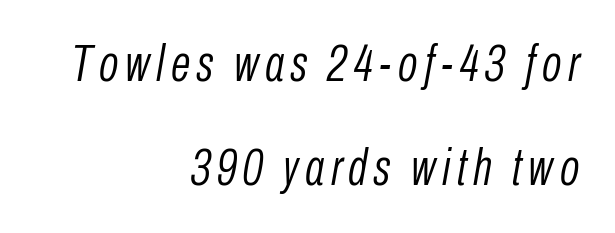
Q: Is the text bold? A: No.
Q: Is the text italic (slanted)? A: Yes, it leans right by about 10 degrees.
Q: Is the text underlined? A: No.
Q: How is the paragraph aligned? A: Right-aligned.
Q: Is the spacing between lines tight, normal or loose? A: Loose.
Q: Width (condensed, normal, or wide)? A: Condensed.
Q: Stroke contrast? A: Low.
Q: x-height? A: Medium.
Q: Monospaced? A: No.
